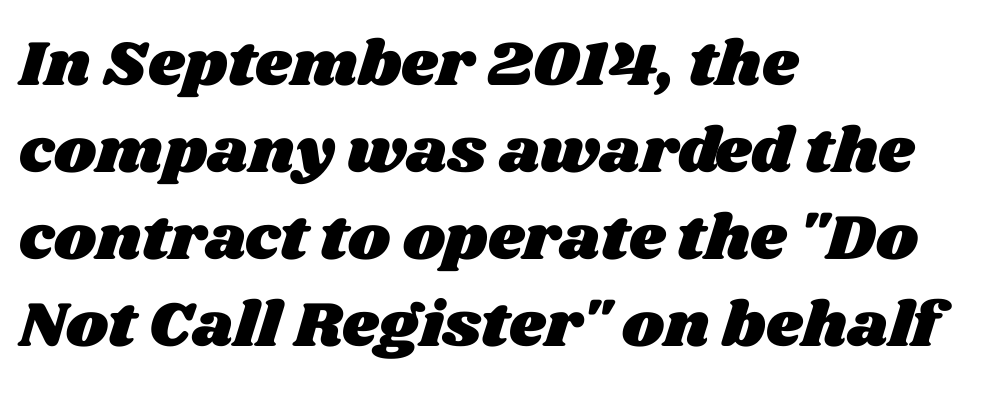
The image shows 64 px wide type; set left-aligned, normal line spacing (1.36x), normal letter spacing, not underlined; medium stroke contrast and a large x-height.
